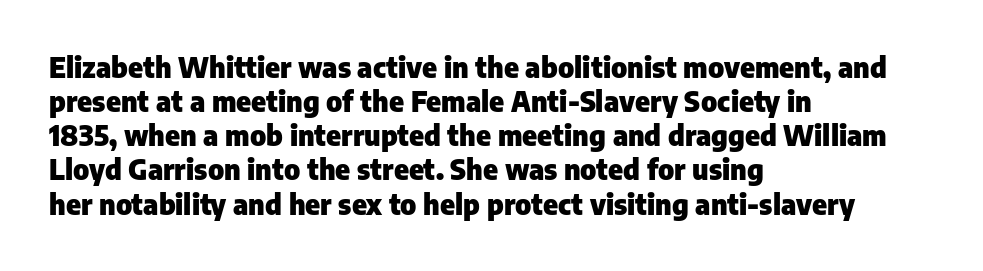
These lines are composed in type without serifs. You could not count columns in this text — the font is proportionally spaced. Pretty heavy lettering here — definitely bold. Teacher's note: observe the even left margin — that is flush-left alignment.
